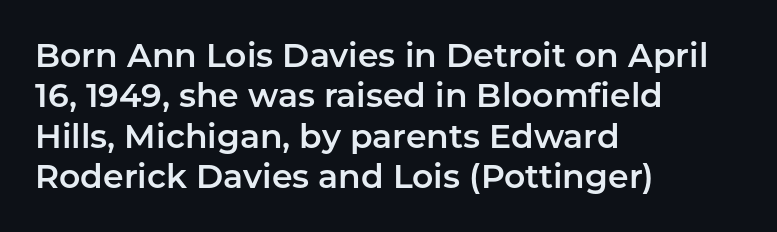
{"serif": "no", "italic": "no", "width": "normal", "stroke_contrast": "low", "x_height": "medium", "monospaced": "no", "underline": "no", "align": "left", "line_spacing_ratio": 1.22, "letter_spacing": "normal", "letter_spacing_em": 0.0, "glyph_px": 33}
